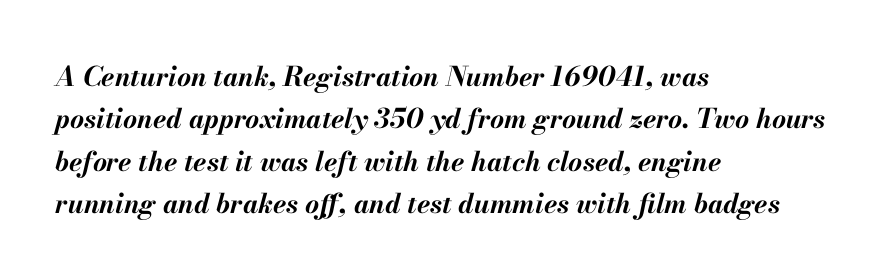
Q: Is the text bold? A: Yes.
Q: Is the text italic (slanted)? A: Yes, it leans right by about 13 degrees.
Q: Is the text underlined? A: No.
Q: How is the paragraph aligned? A: Left-aligned.
Q: Is the spacing between letters normal or unusually wide? A: Normal.
Q: Is the spacing between lines tight, normal or loose? A: Normal.
